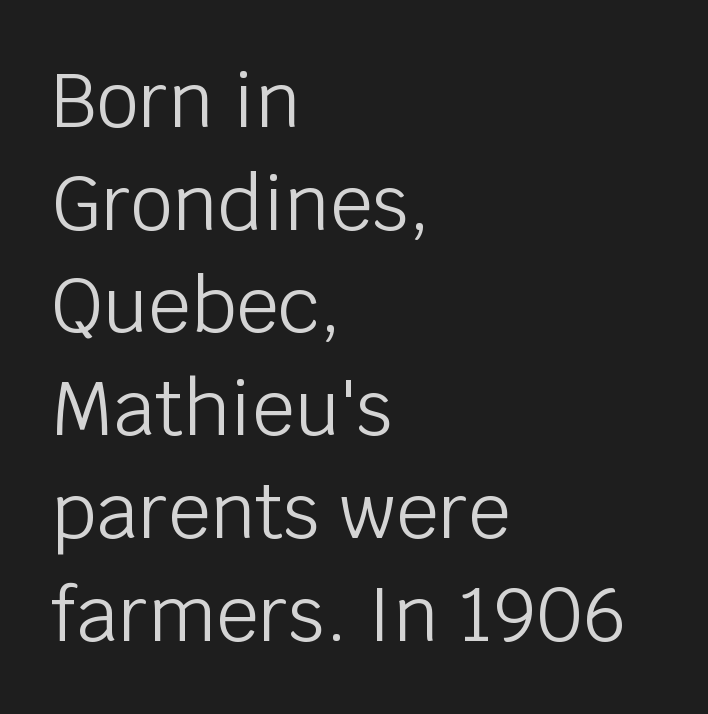
The image shows 75 px light sans-serif type, upright; set left-aligned, normal line spacing (1.37x), normal letter spacing, not underlined; low stroke contrast and a large x-height.
